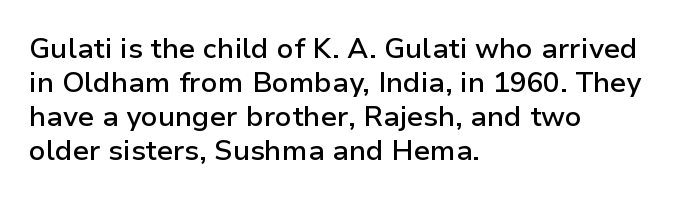
The image shows 28 px semibold sans-serif type, upright; set left-aligned, line spacing 1.22x, normal letter spacing, not underlined; low stroke contrast and a medium x-height.
